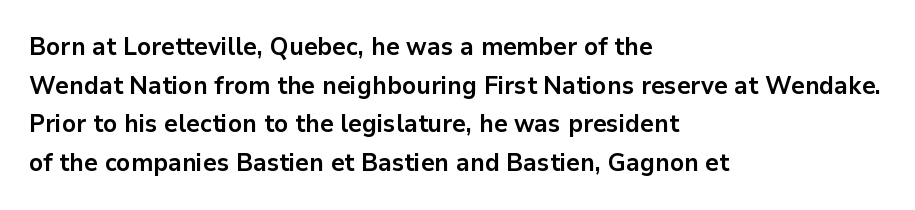
The image shows 25 px bold type, upright; set left-aligned, normal line spacing (1.55x), normal letter spacing, not underlined.
